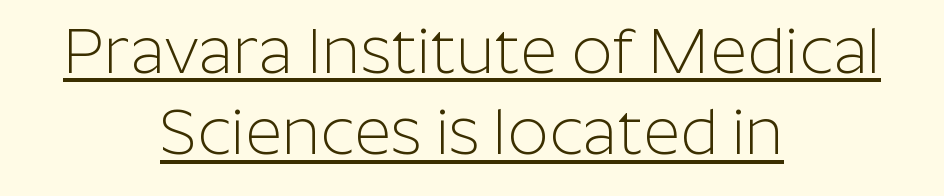
The image shows 64 px light sans-serif type, upright; set centered, normal line spacing (1.27x), normal letter spacing, underlined; low stroke contrast and a medium x-height.
